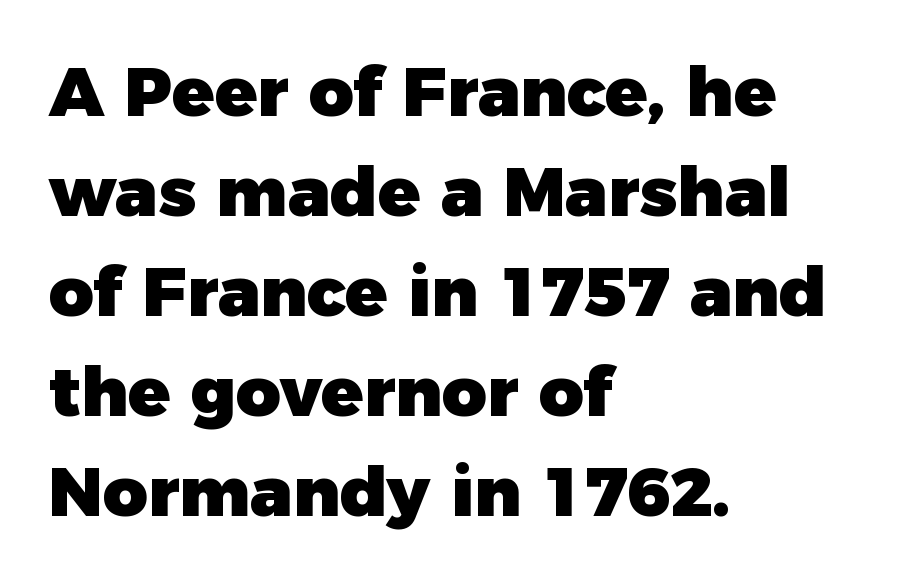
Honestly, the letter spacing is just normal — you wouldn't notice it. Descenders hang freely into open space. The glyphs in this specimen are sans serif. Reading down the block, your eye returns to a fixed left position each line. The lettering stays uniformly vertical, giving the passage a roman look. How heavy is the stroke? Heavy — this is a bold.
